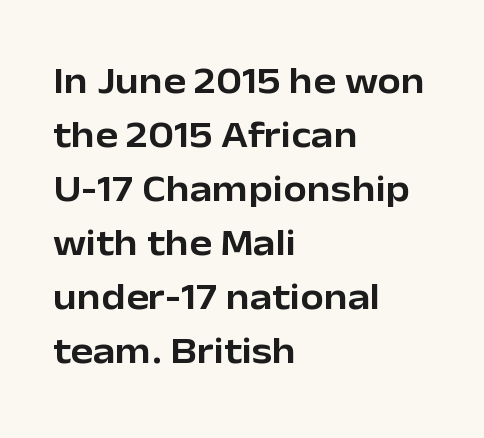
The image shows 38 px sans-serif type, upright; set left-aligned, normal line spacing (1.42x), normal letter spacing, not underlined; low stroke contrast and a medium x-height.
